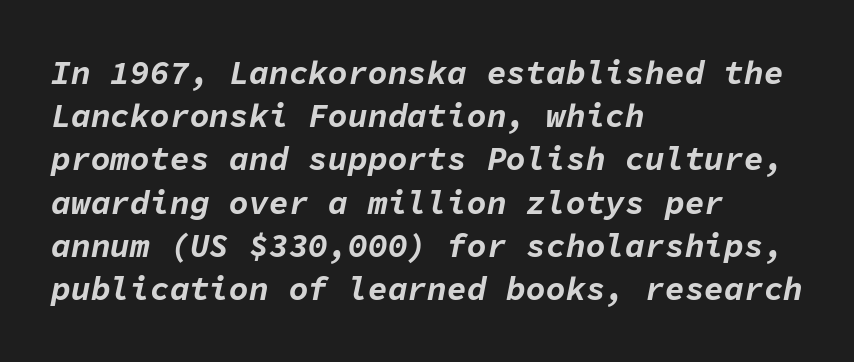
{"italic": "yes", "lean": "right", "slant_degrees": 11, "bold": "yes", "weight": "bold", "width": "normal", "stroke_contrast": "low", "x_height": "medium", "monospaced": "yes", "underline": "no", "align": "left", "line_spacing": "normal", "line_spacing_ratio": 1.31, "letter_spacing": "normal", "letter_spacing_em": 0.0, "glyph_px": 33}
